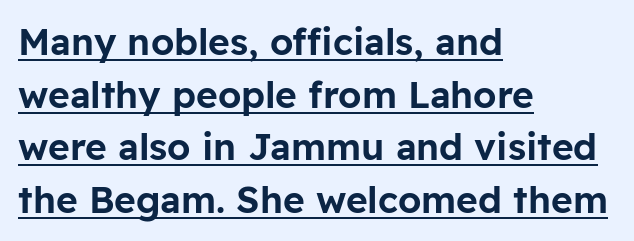
The image shows 37 px sans-serif type, upright; set left-aligned, normal line spacing (1.42x), normal letter spacing, underlined; low stroke contrast and a medium x-height.
